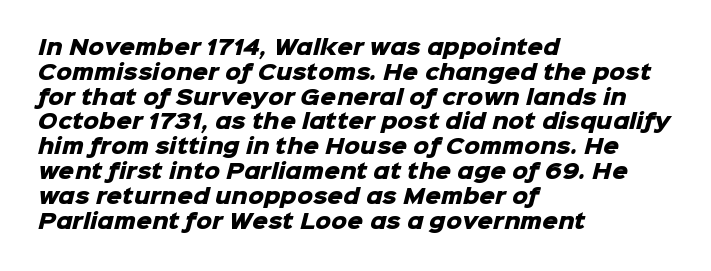
Q: Is the text bold? A: Yes.
Q: Is the text underlined? A: No.
Q: How is the paragraph aligned? A: Left-aligned.
Q: Is the spacing between letters normal or unusually wide? A: Normal.
